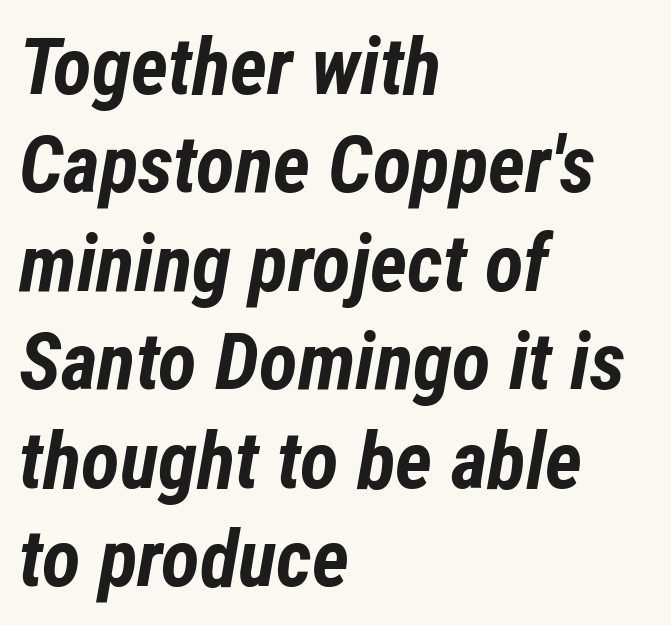
Q: Is the text bold? A: Yes.
Q: Is the text italic (slanted)? A: Yes, it leans right by about 12 degrees.
Q: Is the text underlined? A: No.
Q: How is the paragraph aligned? A: Left-aligned.
Q: Is the spacing between letters normal or unusually wide? A: Normal.
Q: Width (condensed, normal, or wide)? A: Condensed.
Q: Stroke contrast? A: Low.
Q: x-height? A: Medium.
Q: Monospaced? A: No.
